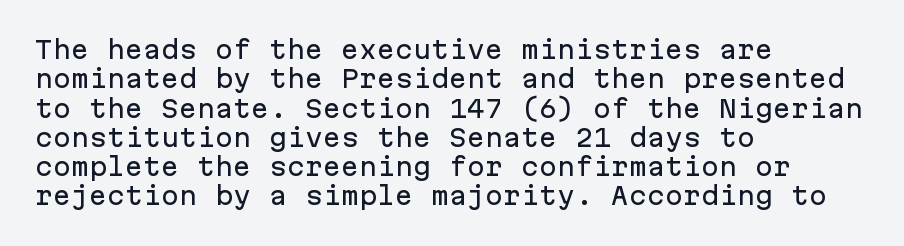
Q: Is the text italic (slanted)? A: No, it is upright.
Q: Is the text underlined? A: No.
Q: How is the paragraph aligned? A: Left-aligned.
Q: Is the spacing between letters normal or unusually wide? A: Normal.
